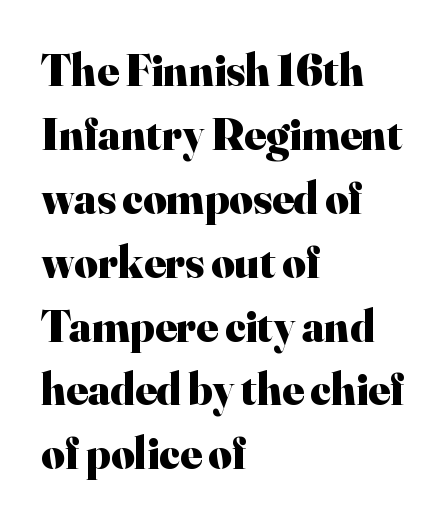
{"serif": "yes", "italic": "no", "bold": "yes", "weight": "heavy", "width": "normal", "stroke_contrast": "high", "x_height": "small", "monospaced": "no", "underline": "no", "align": "left", "line_spacing": "normal", "line_spacing_ratio": 1.42, "letter_spacing": "normal", "letter_spacing_em": 0.0, "glyph_px": 45}
